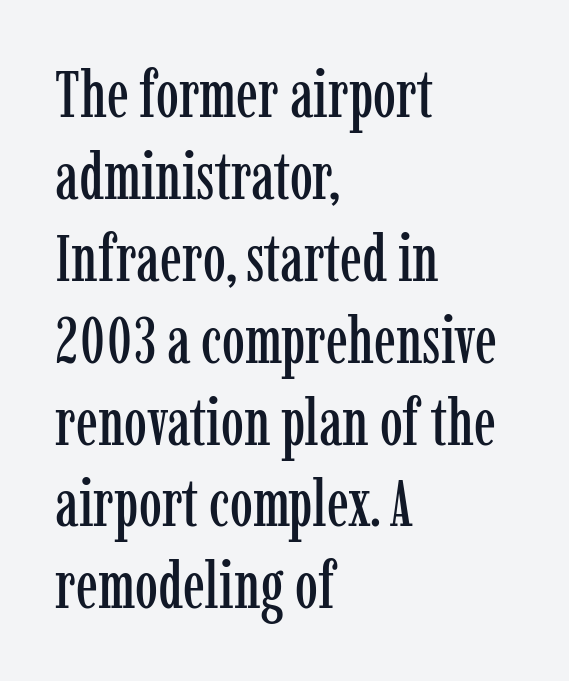
Q: Is the text italic (slanted)? A: No, it is upright.
Q: Is the typeface a serif or a sans-serif typeface? A: Serif.
Q: Is the text underlined? A: No.
Q: How is the paragraph aligned? A: Left-aligned.
Q: Is the spacing between letters normal or unusually wide? A: Normal.
Q: Is the spacing between lines tight, normal or loose? A: Normal.
Q: Width (condensed, normal, or wide)? A: Condensed.
Q: Stroke contrast? A: Low.
Q: x-height? A: Medium.
Q: Monospaced? A: No.
